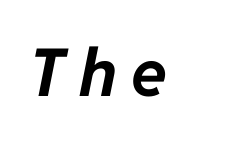
{"italic": "yes", "lean": "right", "slant_degrees": 11, "bold": "yes", "weight": "bold", "width": "normal", "stroke_contrast": "low", "x_height": "medium", "monospaced": "no", "underline": "no", "letter_spacing": "wide", "letter_spacing_em": 0.22, "glyph_px": 66}
